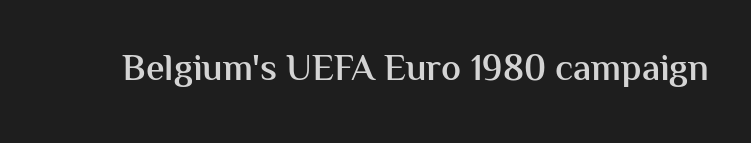
The image shows 37 px semibold sans-serif type, upright; set normal letter spacing, not underlined; medium stroke contrast and a medium x-height.
